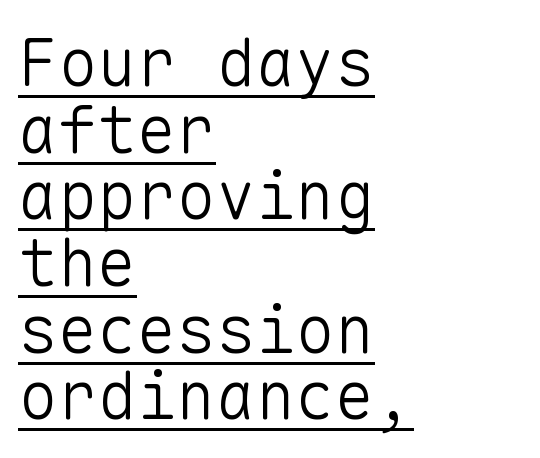
The image shows 66 px light sans-serif type, upright, monospaced; set left-aligned, tight line spacing (1.01x), normal letter spacing, underlined; low stroke contrast and a medium x-height.
